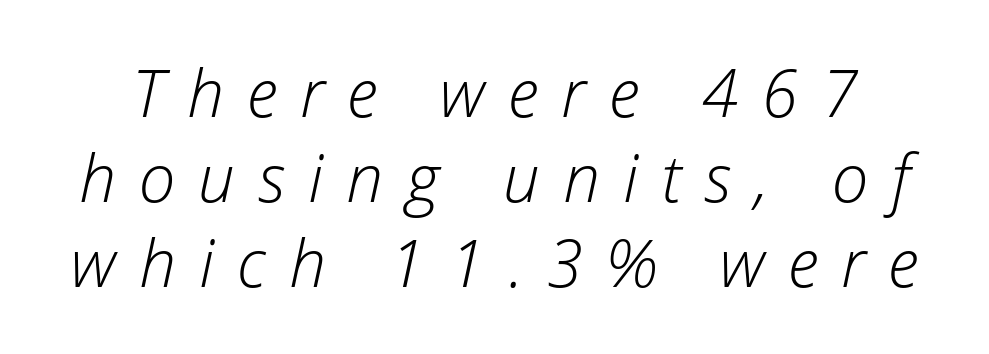
{"italic": "yes", "lean": "right", "slant_degrees": 12, "bold": "no", "weight": "light", "width": "normal", "stroke_contrast": "low", "x_height": "medium", "monospaced": "no", "underline": "no", "line_spacing": "normal", "line_spacing_ratio": 1.29, "letter_spacing": "wide", "letter_spacing_em": 0.35, "glyph_px": 66}
